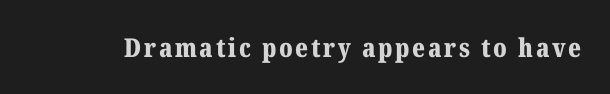
{"italic": "no", "bold": "yes", "underline": "no", "glyph_px": 26}
